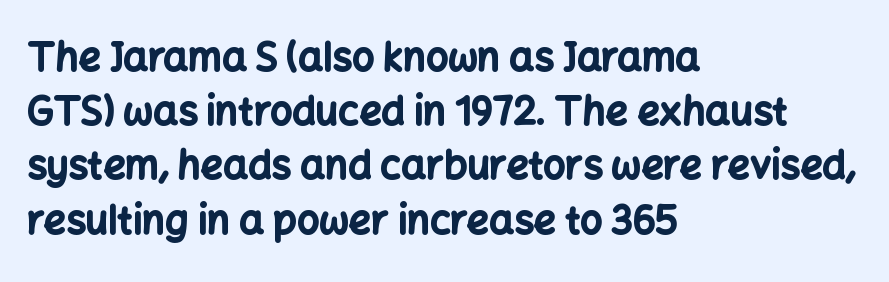
The rendering anchors every line to the left-hand side. The passage shown is typed in a proportional face where columns would drift. This is roman type, the default non-slanted kind. The baseline area is clear. Glyph-to-glyph distance matches everyday printed text.
